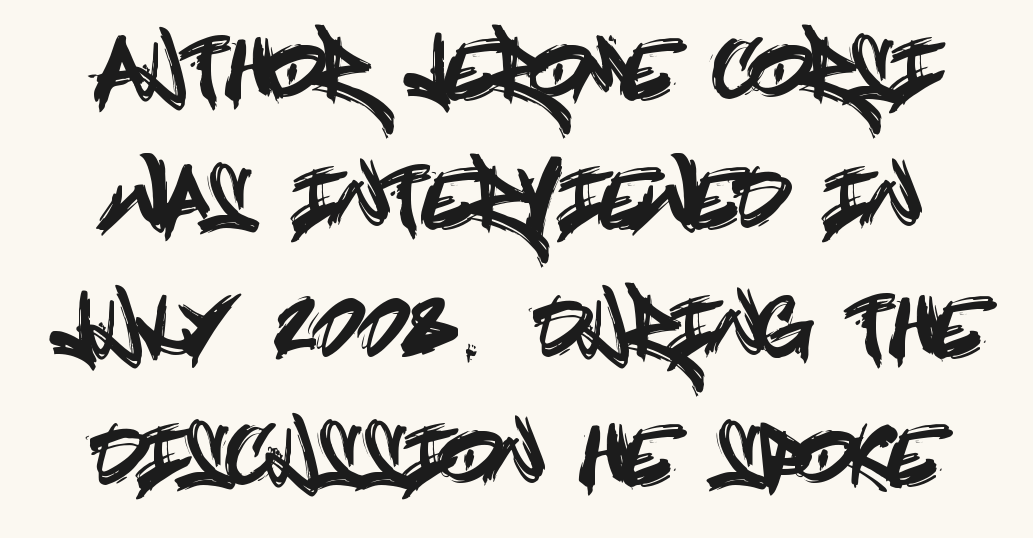
The image shows 79 px condensed sans-serif type; set normal line spacing (1.63x), normal letter spacing, not underlined; a large x-height.
